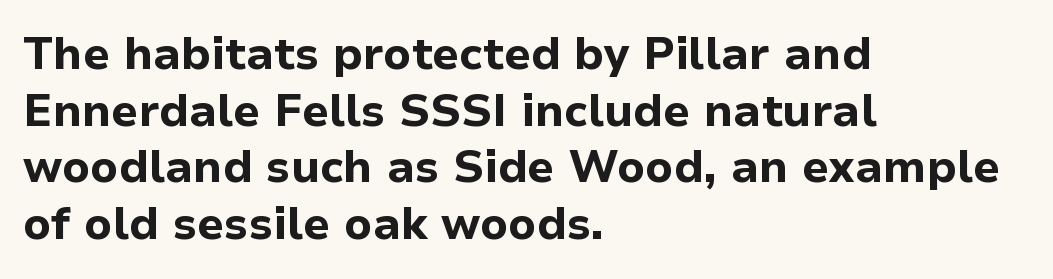
Q: Is the text bold? A: Yes.
Q: Is the text italic (slanted)? A: No, it is upright.
Q: Is the typeface a serif or a sans-serif typeface? A: Sans-serif.
Q: Is the text underlined? A: No.
Q: How is the paragraph aligned? A: Left-aligned.
Q: Is the spacing between letters normal or unusually wide? A: Normal.
Q: Is the spacing between lines tight, normal or loose? A: Normal.
Q: Width (condensed, normal, or wide)? A: Normal.
Q: Stroke contrast? A: Low.
Q: x-height? A: Medium.
Q: Monospaced? A: No.
